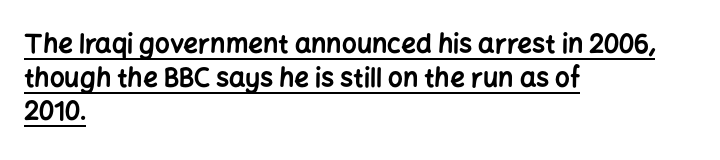
Students, this is bold: see how much ink each stroke carries. Ascenders rise straight up at ninety degrees. These lines are set flush left with a ragged right edge. The face used here is rendered with its standard letterfit. This sample carries an underscore along the baseline area.
